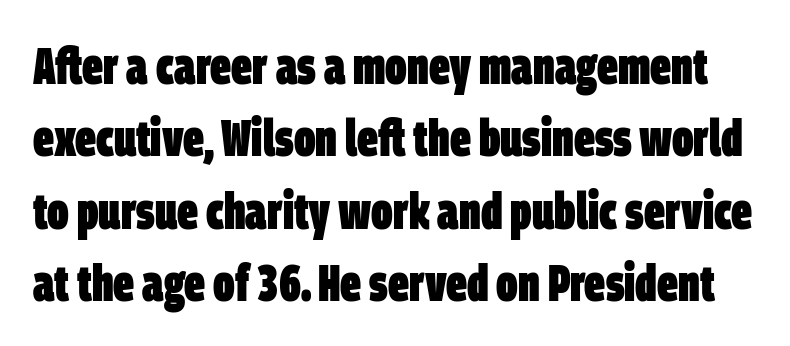
Q: Is the text bold? A: Yes.
Q: Is the typeface a serif or a sans-serif typeface? A: Sans-serif.
Q: Is the text underlined? A: No.
Q: Is the spacing between letters normal or unusually wide? A: Normal.
Q: Is the spacing between lines tight, normal or loose? A: Normal.
Q: Width (condensed, normal, or wide)? A: Condensed.
Q: Stroke contrast? A: Low.
Q: x-height? A: Large.
Q: Monospaced? A: No.
